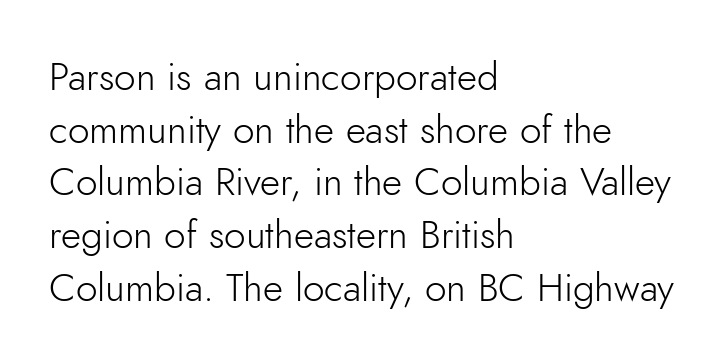
Q: Is the text bold? A: No.
Q: Is the text italic (slanted)? A: No, it is upright.
Q: Is the typeface a serif or a sans-serif typeface? A: Sans-serif.
Q: Is the text underlined? A: No.
Q: How is the paragraph aligned? A: Left-aligned.
Q: Is the spacing between letters normal or unusually wide? A: Normal.
Q: Is the spacing between lines tight, normal or loose? A: Normal.
Q: Width (condensed, normal, or wide)? A: Normal.
Q: Stroke contrast? A: Low.
Q: x-height? A: Small.
Q: Monospaced? A: No.
